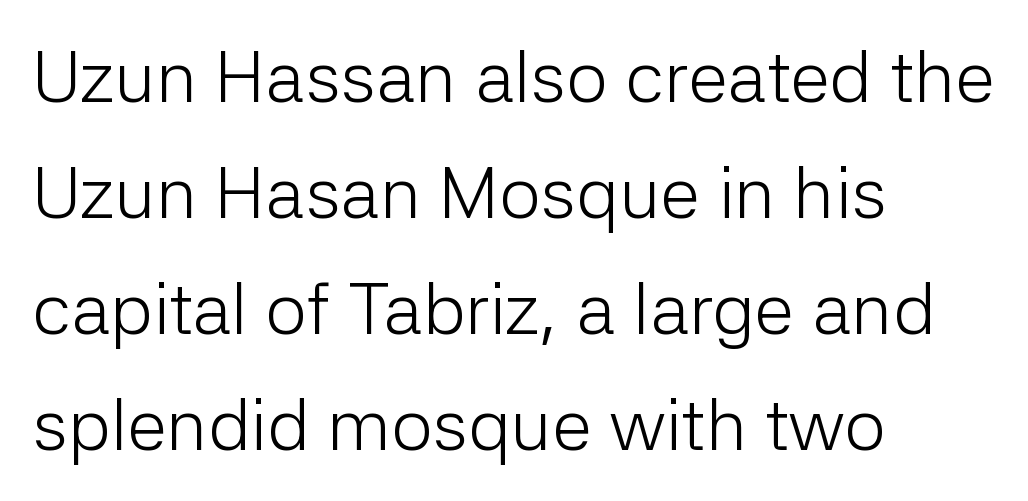
The image shows 73 px light sans-serif type, upright; set left-aligned, normal line spacing (1.59x), normal letter spacing, not underlined; low stroke contrast and a medium x-height.
